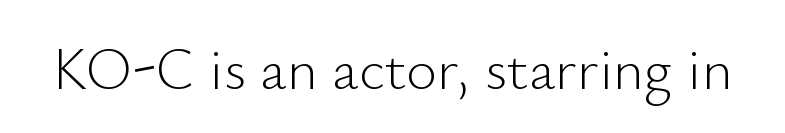
{"serif": "no", "italic": "no", "bold": "no", "weight": "light", "width": "normal", "stroke_contrast": "low", "x_height": "small", "monospaced": "no", "underline": "no", "letter_spacing": "normal", "letter_spacing_em": 0.0, "glyph_px": 59}
